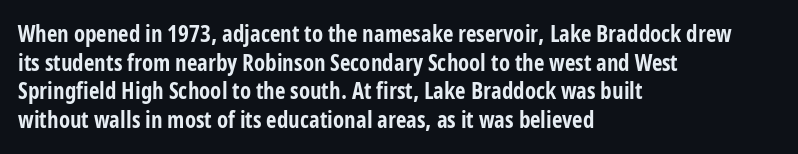
Every character sits straight up, as roman type does. Stroke thickness is high; the sample reads as a true bold. Inter-character spacing is left at the font's built-in metrics. Casual observation: everything's shoved over to the left. The specimen omits any rule beneath the text block's lines.
